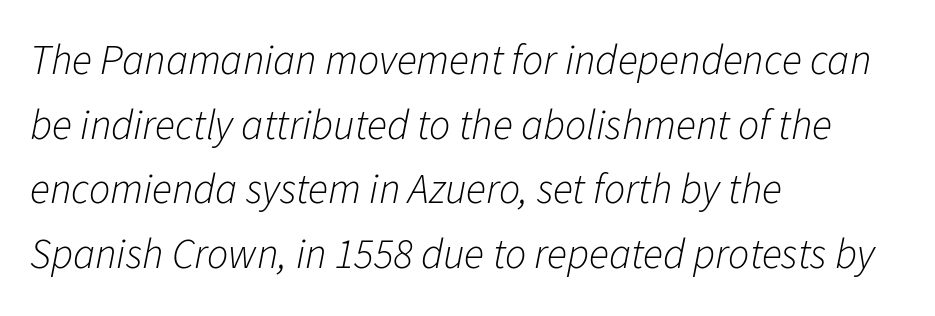
{"italic": "yes", "lean": "right", "slant_degrees": 11, "bold": "no", "weight": "light", "width": "normal", "stroke_contrast": "low", "x_height": "medium", "monospaced": "no", "underline": "no", "align": "left", "line_spacing": "normal", "line_spacing_ratio": 1.54, "letter_spacing": "normal", "letter_spacing_em": 0.0, "glyph_px": 42}
